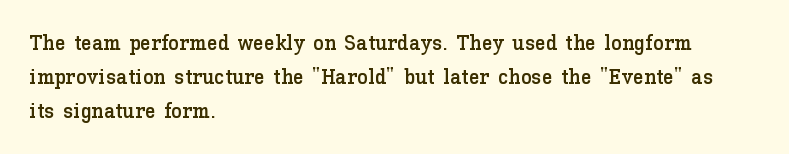
Students, observe: this is what conventionally led text looks like. This sample uses an upright cut, with every glyph sitting square on the baseline. A clean baseline with only descenders dipping below it. Each word holds together tightly as a unit, with standard inter-letter gaps.
